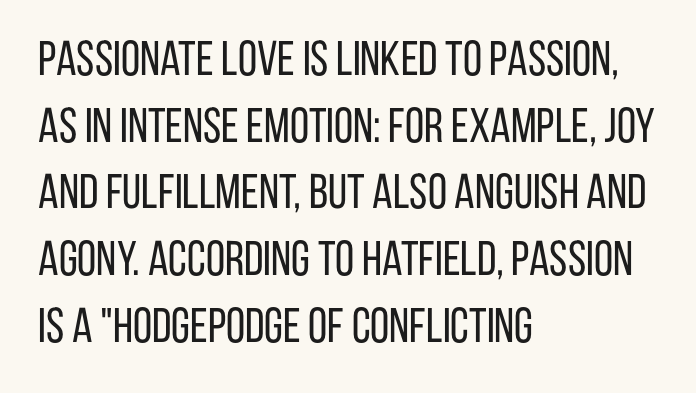
The image shows 49 px regular-weight, condensed sans-serif type, upright; set left-aligned, normal line spacing (1.36x), normal letter spacing, not underlined; low stroke contrast and a large x-height.
